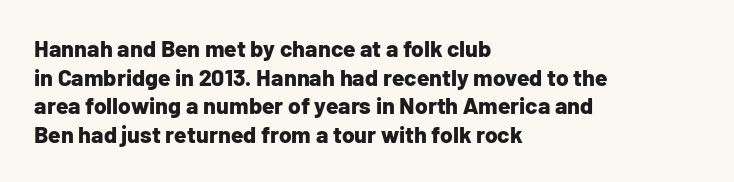
{"italic": "no", "bold": "yes", "underline": "no", "align": "left", "line_spacing_ratio": 1.24, "letter_spacing": "normal", "letter_spacing_em": 0.0, "glyph_px": 23}
